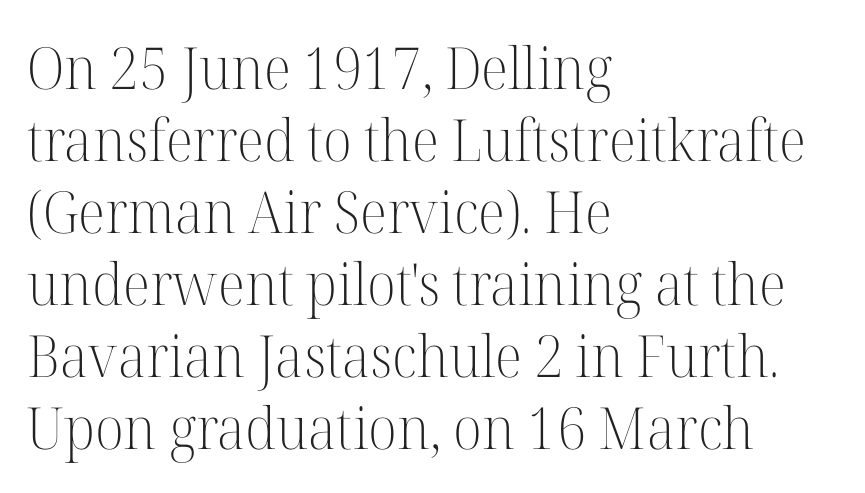
Q: Is the text bold? A: No.
Q: Is the text italic (slanted)? A: No, it is upright.
Q: Is the typeface a serif or a sans-serif typeface? A: Serif.
Q: Is the text underlined? A: No.
Q: How is the paragraph aligned? A: Left-aligned.
Q: Is the spacing between letters normal or unusually wide? A: Normal.
Q: Width (condensed, normal, or wide)? A: Normal.
Q: Stroke contrast? A: High.
Q: x-height? A: Medium.
Q: Monospaced? A: No.
